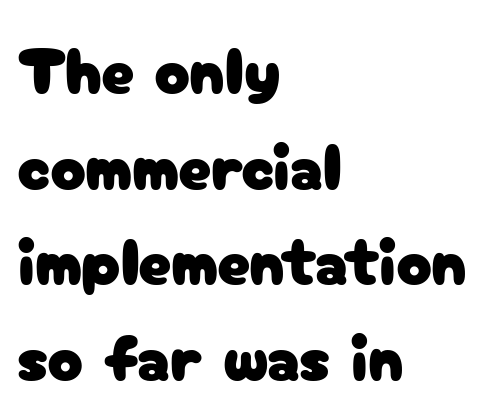
Q: Is the text italic (slanted)? A: No, it is upright.
Q: Is the typeface a serif or a sans-serif typeface? A: Sans-serif.
Q: Is the text underlined? A: No.
Q: How is the paragraph aligned? A: Left-aligned.
Q: Is the spacing between letters normal or unusually wide? A: Normal.
Q: Is the spacing between lines tight, normal or loose? A: Normal.
Q: Width (condensed, normal, or wide)? A: Normal.
Q: Stroke contrast? A: Low.
Q: x-height? A: Medium.
Q: Monospaced? A: No.
